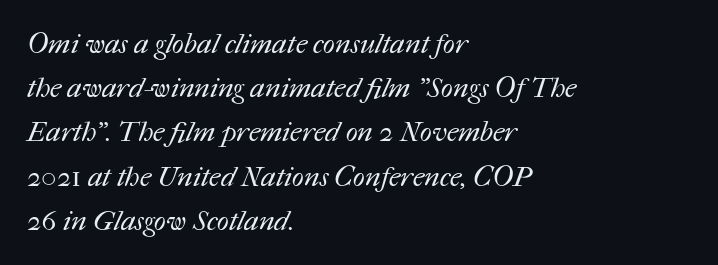
Q: Is the text bold? A: No.
Q: Is the text underlined? A: No.
Q: How is the paragraph aligned? A: Left-aligned.
Q: Is the spacing between letters normal or unusually wide? A: Normal.
Q: Is the spacing between lines tight, normal or loose? A: Normal.
Q: Width (condensed, normal, or wide)? A: Normal.
Q: Stroke contrast? A: Medium.
Q: x-height? A: Medium.
Q: Monospaced? A: No.
